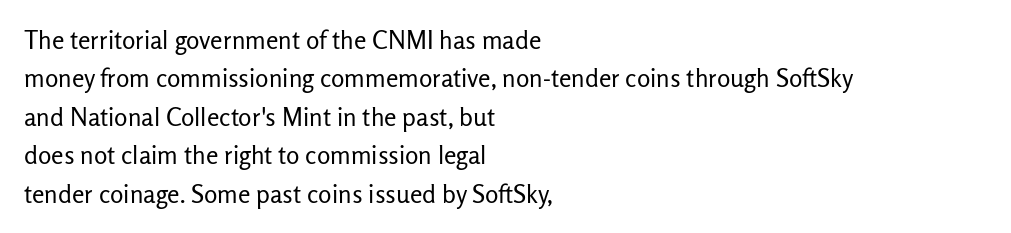
Q: Is the text bold? A: No.
Q: Is the text italic (slanted)? A: No, it is upright.
Q: Is the text underlined? A: No.
Q: How is the paragraph aligned? A: Left-aligned.
Q: Is the spacing between letters normal or unusually wide? A: Normal.
Q: Is the spacing between lines tight, normal or loose? A: Normal.
